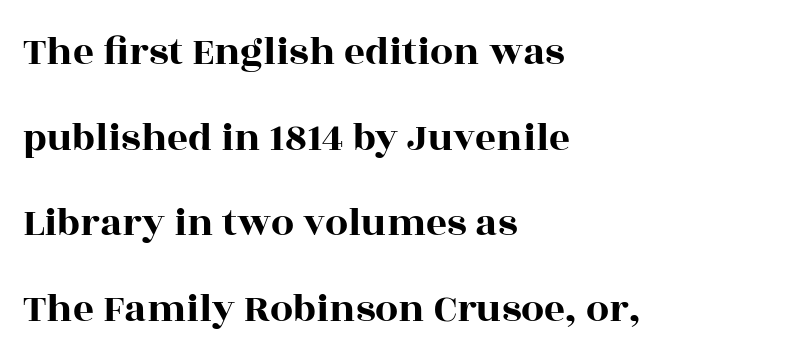
{"serif": "yes", "italic": "no", "width": "wide", "x_height": "large", "monospaced": "no", "underline": "no", "align": "left", "line_spacing": "loose", "line_spacing_ratio": 2.09, "letter_spacing": "normal", "letter_spacing_em": 0.0, "glyph_px": 41}
